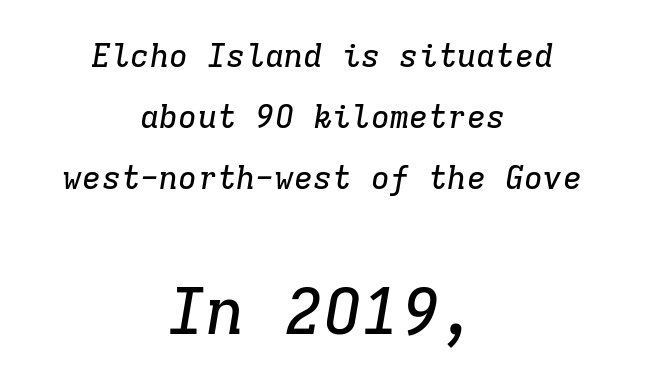
{"serif": "yes", "italic": "yes", "lean": "right", "slant_degrees": 9, "width": "normal", "stroke_contrast": "low", "x_height": "medium", "monospaced": "yes", "underline": "no", "align": "center", "line_spacing": "loose", "line_spacing_ratio": 1.91, "letter_spacing": "normal", "letter_spacing_em": 0.0, "larger_block": "second", "size_ratio": 2.03, "glyph_px": 65}
